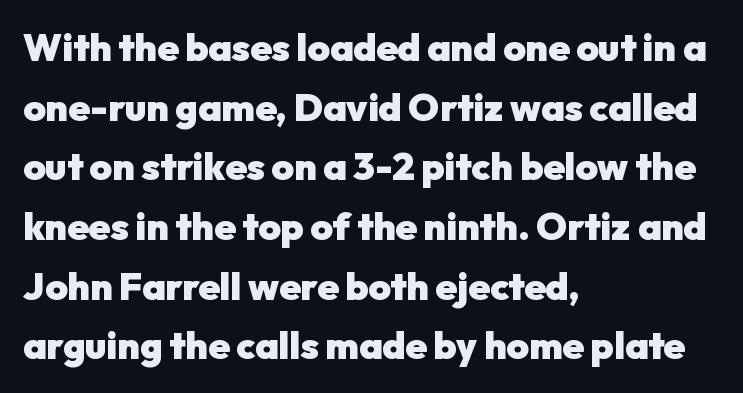
Italic: no, the glyphs are upright roman. Alignment: flush left. No extra tracking has been applied to these lines. Character widths vary here, with narrow letters taking less room than wide ones.
